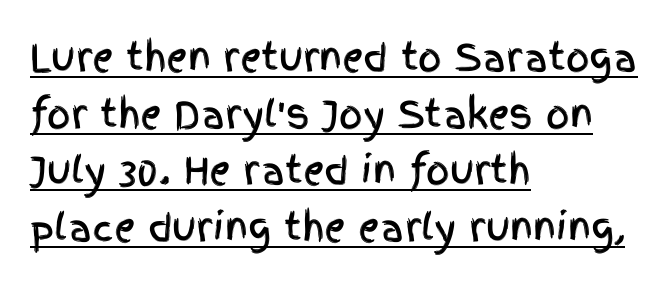
{"serif": "no", "italic": "no", "width": "condensed", "x_height": "large", "monospaced": "no", "underline": "yes", "align": "left", "line_spacing": "normal", "line_spacing_ratio": 1.53, "letter_spacing": "normal", "letter_spacing_em": 0.0, "glyph_px": 37}
